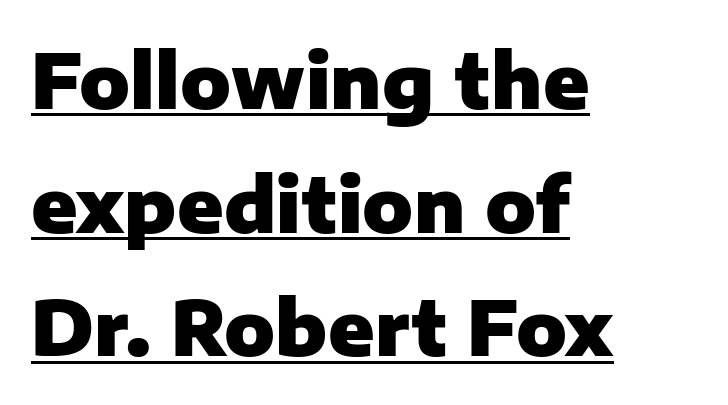
Q: Is the text bold? A: Yes.
Q: Is the text italic (slanted)? A: No, it is upright.
Q: Is the typeface a serif or a sans-serif typeface? A: Sans-serif.
Q: Is the text underlined? A: Yes.
Q: How is the paragraph aligned? A: Left-aligned.
Q: Is the spacing between letters normal or unusually wide? A: Normal.
Q: Is the spacing between lines tight, normal or loose? A: Normal.
Q: Width (condensed, normal, or wide)? A: Normal.
Q: Stroke contrast? A: Low.
Q: x-height? A: Medium.
Q: Monospaced? A: No.
